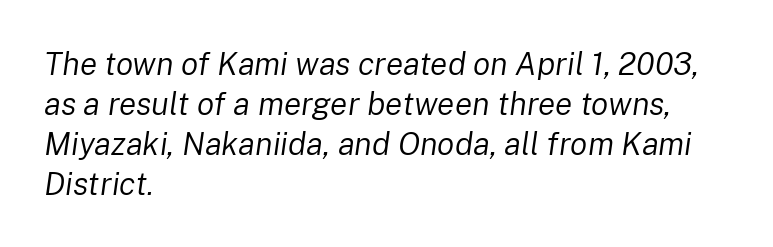
Honestly, the row spacing looks completely unremarkable. The baseline area is clear. Is the stroke heavy? The answer is a plain regular-or-lighter. The text block is weighted toward the left margin, trailing off unevenly rightward. Default kerning and tracking; the words read as compact shapes. Looking at the ascenders, they clearly lean.
